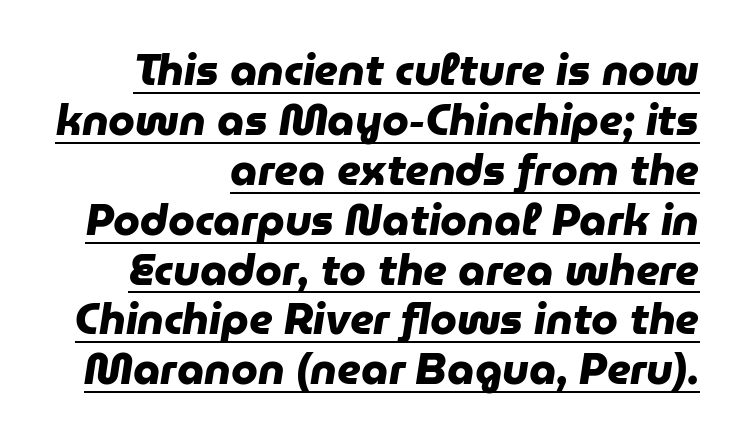
Q: Is the text bold? A: Yes.
Q: Is the typeface a serif or a sans-serif typeface? A: Sans-serif.
Q: Is the text underlined? A: Yes.
Q: How is the paragraph aligned? A: Right-aligned.
Q: Is the spacing between letters normal or unusually wide? A: Normal.
Q: Width (condensed, normal, or wide)? A: Normal.
Q: Stroke contrast? A: Low.
Q: x-height? A: Medium.
Q: Monospaced? A: No.
